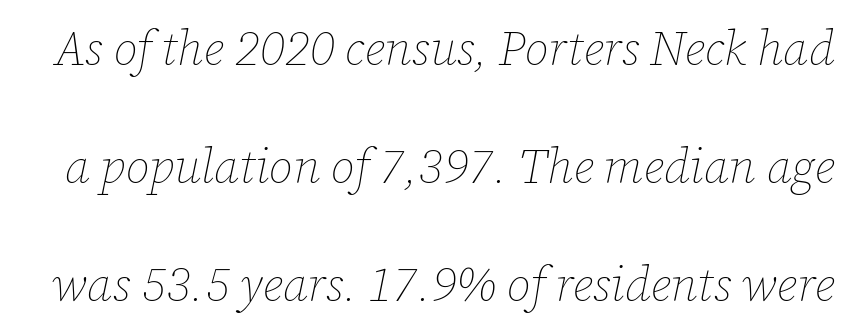
Q: Is the text bold? A: No.
Q: Is the text italic (slanted)? A: Yes, it leans right by about 12 degrees.
Q: Is the text underlined? A: No.
Q: Is the spacing between letters normal or unusually wide? A: Normal.
Q: Is the spacing between lines tight, normal or loose? A: Loose.
Q: Width (condensed, normal, or wide)? A: Normal.
Q: Stroke contrast? A: Low.
Q: x-height? A: Medium.
Q: Monospaced? A: No.
